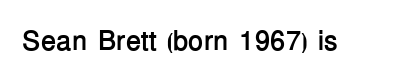
You can tell from the bare stems that sans-serif type was used. The face used here is proportionally spaced, like ordinary book or web type. You can tell it's not italic because the verticals are truly vertical. Between one letter and the next there's only the usual sliver of space. Plenty of ink on the page — the face is bold. A bare baseline throughout the passage.
